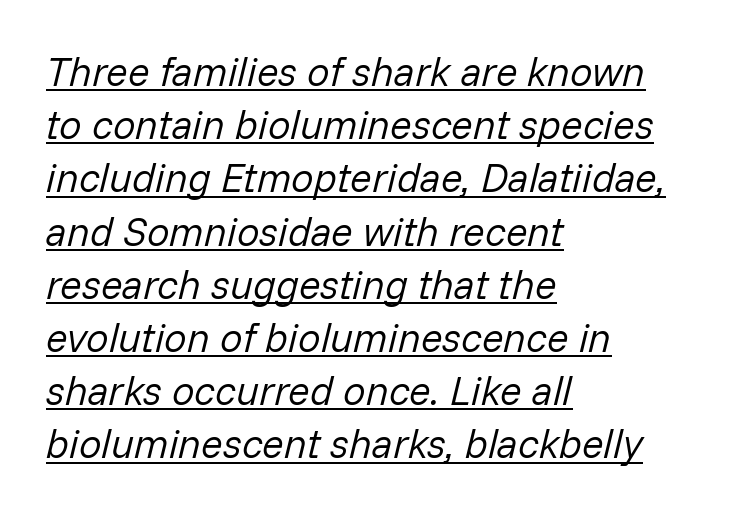
All the whitespace from short lines collects on the right. This is oblique type, the kind used for emphasis or titles. Heaviness? Minimal to ordinary, like unemphasized prose. These lines keep a tight, regular rhythm from letter to letter. These characters rest on top of a visible drawn line. These lines are rendered in a variable-pitch font.
